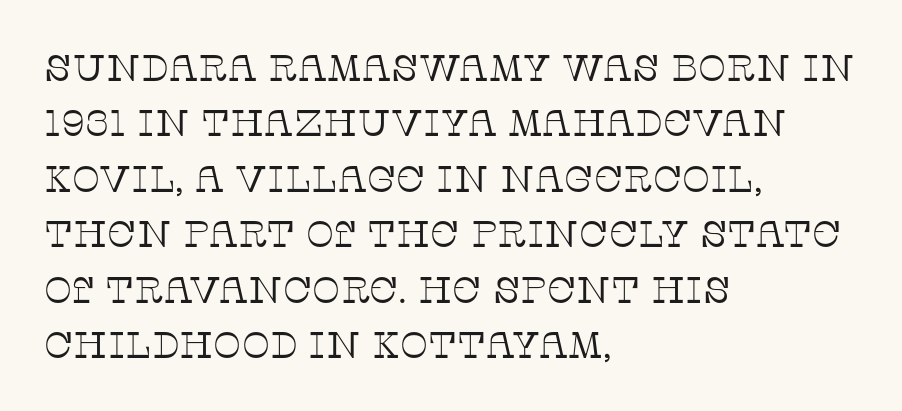
{"serif": "yes", "italic": "no", "bold": "no", "weight": "thin", "width": "normal", "stroke_contrast": "low", "x_height": "large", "monospaced": "no", "underline": "no", "align": "left", "line_spacing": "normal", "line_spacing_ratio": 1.5, "letter_spacing": "normal", "letter_spacing_em": 0.0, "glyph_px": 37}
